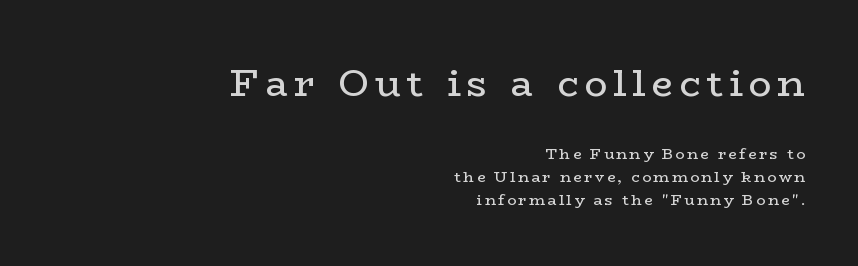
The face used here appears at its bigger size in the upper chunk. The rendering uses a moderate line-height, typical for paragraphs. Letterform terminals end in serifs throughout the passage. In CSS terms this would be text-align: right. Think of a printed novel: that variable character pitch is what you see here.
